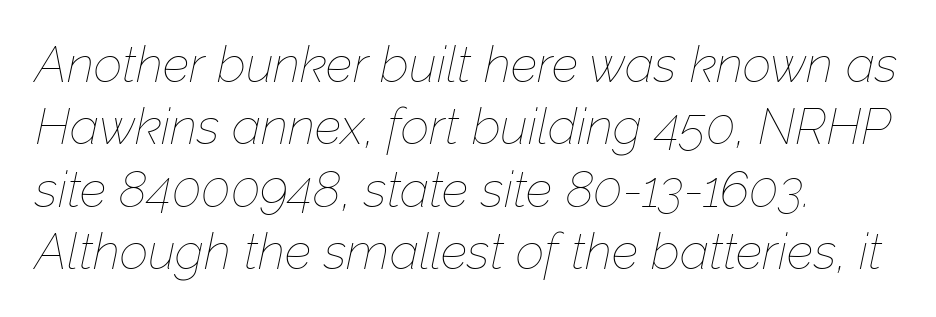
Q: Is the text bold? A: No.
Q: Is the text italic (slanted)? A: Yes, it leans right by about 12 degrees.
Q: Is the text underlined? A: No.
Q: How is the paragraph aligned? A: Left-aligned.
Q: Is the spacing between letters normal or unusually wide? A: Normal.
Q: Is the spacing between lines tight, normal or loose? A: Normal.
Q: Width (condensed, normal, or wide)? A: Normal.
Q: Stroke contrast? A: Low.
Q: x-height? A: Medium.
Q: Monospaced? A: No.
